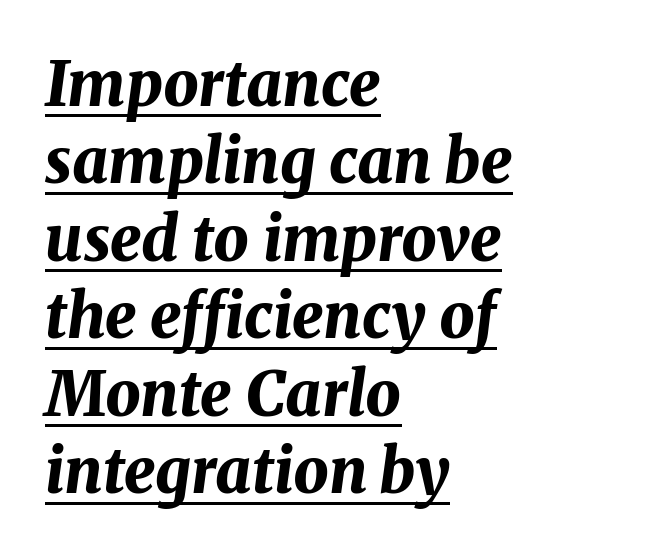
Has an underline been added? It has. Each letter keeps its own natural width here, so spacing adapts to shape. Designer's note — italics engaged. Pretty heavy lettering here — definitely bold. The face used here is rendered with its standard letterfit.
